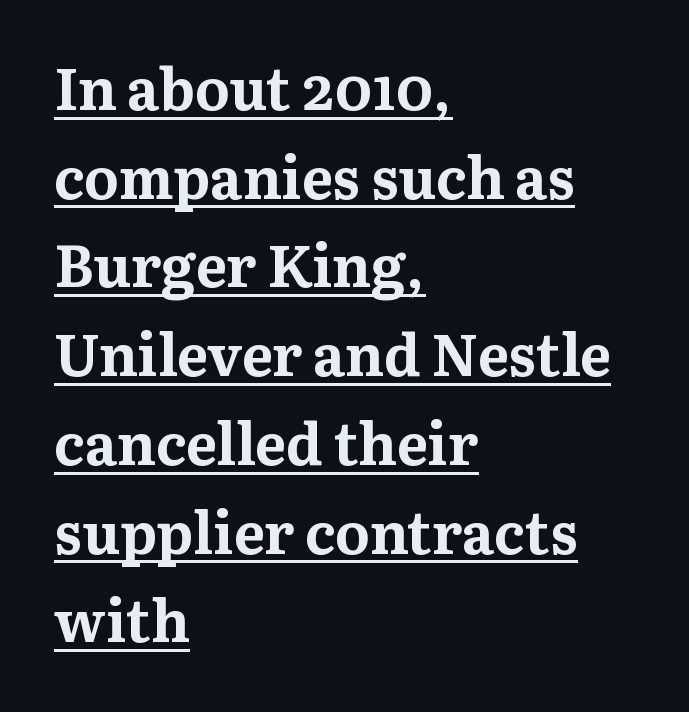
The image shows 58 px bold serif type, upright; set left-aligned, normal line spacing (1.53x), normal letter spacing, underlined; medium stroke contrast and a medium x-height.
